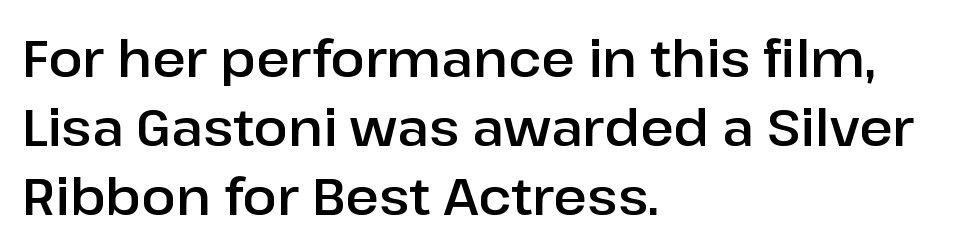
Rows of type keep a routine distance in the vertical direction. The rendering shows plain stroke endings on the letterforms — a sans-serif design. The axis of the letterforms is exactly vertical. The typesetter chose a ragged-right arrangement here. This sample has the flowing, uneven cadence of proportional lettering.
